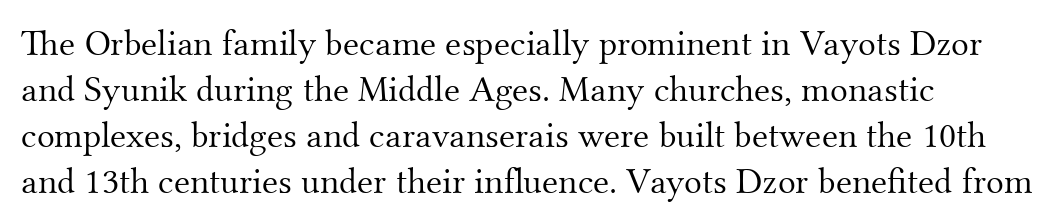
The image shows 37 px light serif type, upright; set left-aligned, line spacing 1.24x, normal letter spacing, not underlined; medium stroke contrast and a small x-height.
